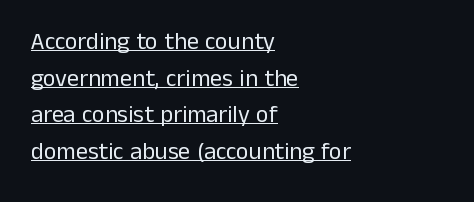
Somebody hit Ctrl+U on this one — the words are underlined. Characters remain perfectly vertical along every line. Reading down the block, your eye returns to a fixed left position each line. The letters sit at their default tracking, neither squeezed nor spread. Summary of vertical rhythm: regular, with standard interline spacing. Stroke mass is kept to a normal reading level or below.
